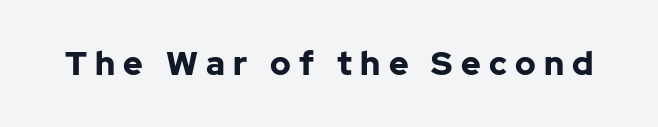
Q: Is the text bold? A: Yes.
Q: Is the text italic (slanted)? A: No, it is upright.
Q: Is the typeface a serif or a sans-serif typeface? A: Sans-serif.
Q: Is the text underlined? A: No.
Q: Is the spacing between letters normal or unusually wide? A: Unusually wide.
Q: Width (condensed, normal, or wide)? A: Normal.
Q: Stroke contrast? A: Low.
Q: x-height? A: Medium.
Q: Monospaced? A: No.
